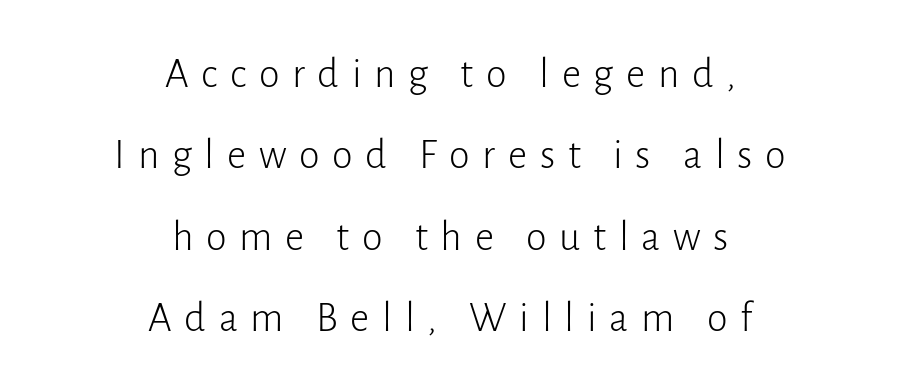
The image shows 42 px light sans-serif type, upright; set centered, loose line spacing (1.94x), unusually wide letter spacing (+0.3 em), not underlined; low stroke contrast and a medium x-height.
